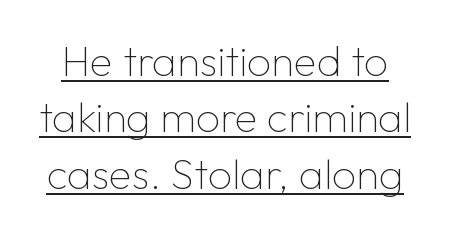
The image shows 42 px thin sans-serif type, upright; set normal line spacing (1.34x), normal letter spacing, underlined; low stroke contrast and a medium x-height.
